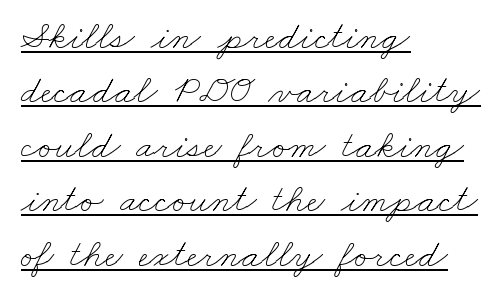
The image shows 40 px thin, wide type; set left-aligned, normal line spacing (1.36x), normal letter spacing, underlined; low stroke contrast and a small x-height.
